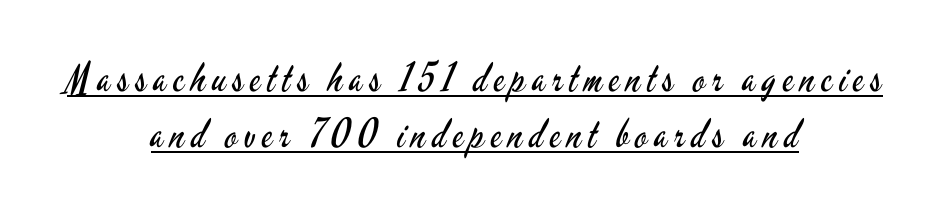
Interline gaps are of average width in this sample. A typesetter would call this proportional, since set widths differ per character. The typeface has the unassuming heft of standard copy or less. The passage shown is typeset with a sans-serif family.
